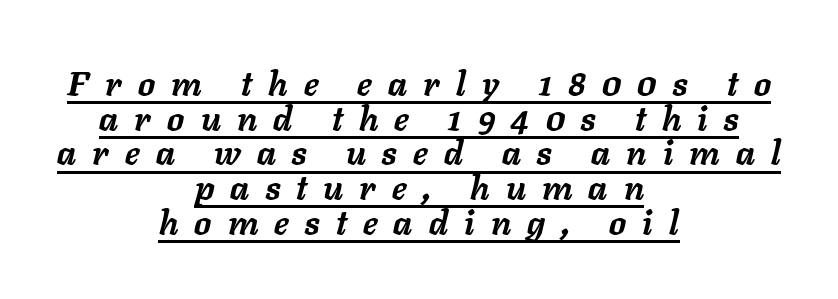
Compared with typical body copy, the letter spacing here is much looser. I'd describe the lettering as bold — thick and assertive. A typesetter would mark this as italic. If you measured baseline to baseline, you'd find a short distance. A typographer would call this underscored text.
